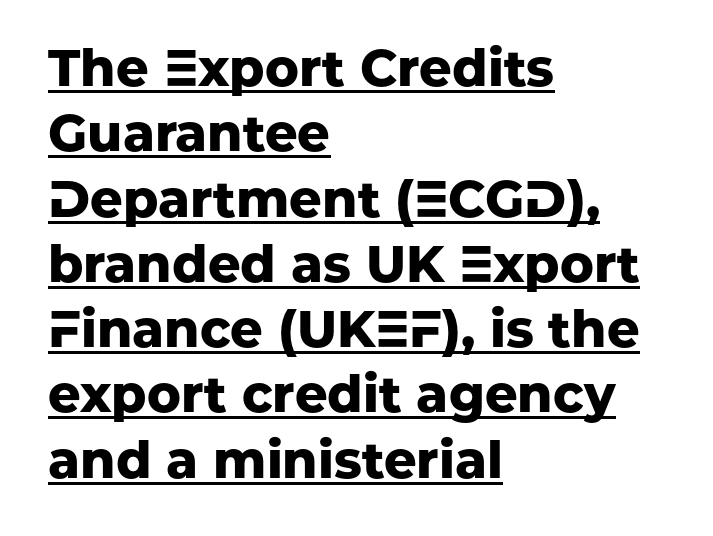
The specimen includes a rule beneath the text block's lines. Summary of vertical rhythm: regular, with standard interline spacing. The sample has been set heavy, in full bold. Alignment: flush left. The typography opts for an upright posture over an oblique one. These lines are rendered in a variable-pitch font.
